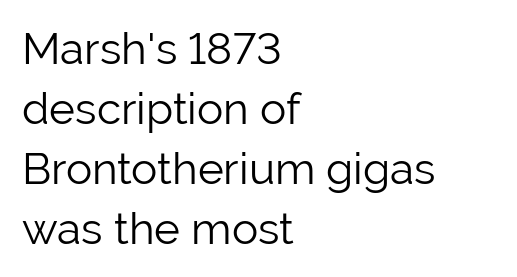
Q: Is the text bold? A: No.
Q: Is the text italic (slanted)? A: No, it is upright.
Q: Is the typeface a serif or a sans-serif typeface? A: Sans-serif.
Q: Is the text underlined? A: No.
Q: How is the paragraph aligned? A: Left-aligned.
Q: Is the spacing between letters normal or unusually wide? A: Normal.
Q: Is the spacing between lines tight, normal or loose? A: Normal.
Q: Width (condensed, normal, or wide)? A: Normal.
Q: Stroke contrast? A: Low.
Q: x-height? A: Medium.
Q: Monospaced? A: No.
